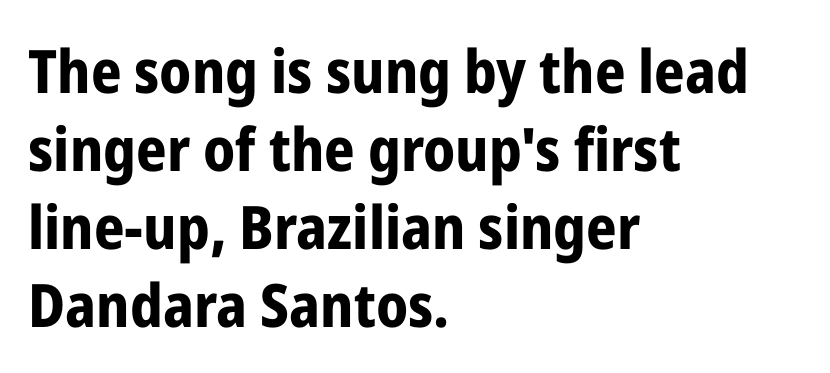
{"serif": "no", "italic": "no", "bold": "yes", "weight": "bold", "width": "condensed", "stroke_contrast": "low", "x_height": "medium", "monospaced": "no", "underline": "no", "align": "left", "line_spacing": "normal", "line_spacing_ratio": 1.3, "letter_spacing": "normal", "letter_spacing_em": 0.0, "glyph_px": 60}
